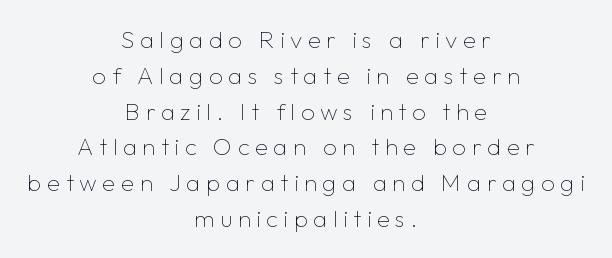
Q: Is the text bold? A: No.
Q: Is the text italic (slanted)? A: No, it is upright.
Q: Is the text underlined? A: No.
Q: How is the paragraph aligned? A: Centered.
Q: Is the spacing between letters normal or unusually wide? A: Unusually wide.
Q: Is the spacing between lines tight, normal or loose? A: Normal.
